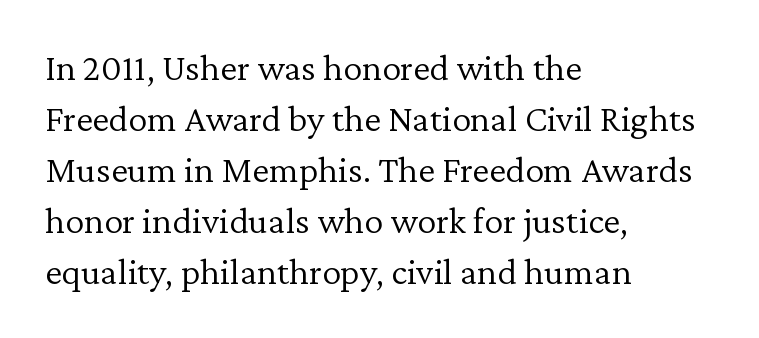
Words float on clear page, feet unadorned. Default kerning and tracking; the words read as compact shapes. Spacing verdict: proportional, widths tailored to each character. Every stem runs plumb, perpendicular to the baseline.
